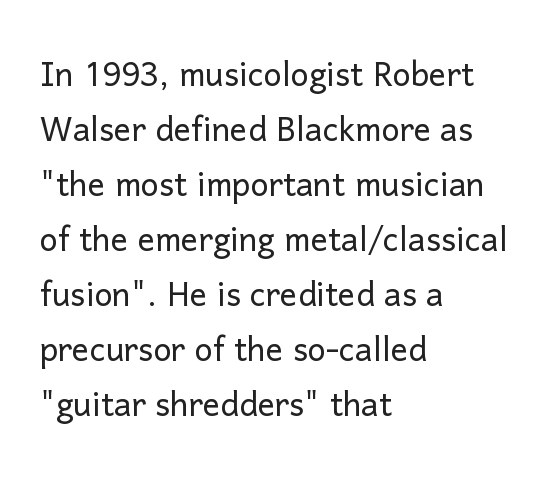
The image shows 43 px light sans-serif type, upright; set left-aligned, normal line spacing (1.28x), normal letter spacing, not underlined; low stroke contrast and a medium x-height.
